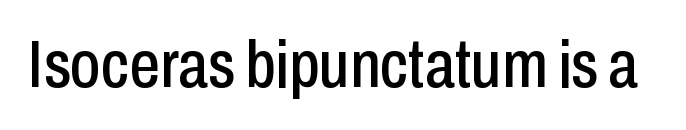
In terms of letterspacing, this is plain default setting. A typesetter would label this face a sans. These lines are rendered in a variable-pitch font. Rule under the text: the space is simply empty.
